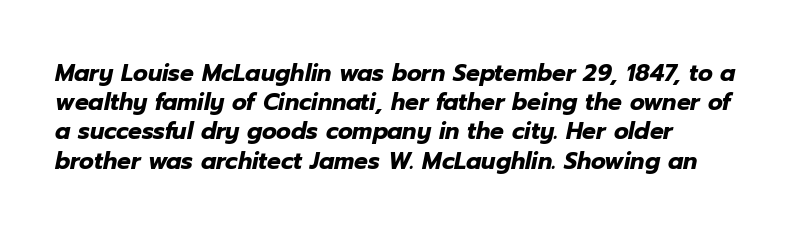
Q: Is the text bold? A: Yes.
Q: Is the text italic (slanted)? A: Yes, it leans right by about 12 degrees.
Q: Is the text underlined? A: No.
Q: How is the paragraph aligned? A: Left-aligned.
Q: Is the spacing between letters normal or unusually wide? A: Normal.
Q: Is the spacing between lines tight, normal or loose? A: Normal.
